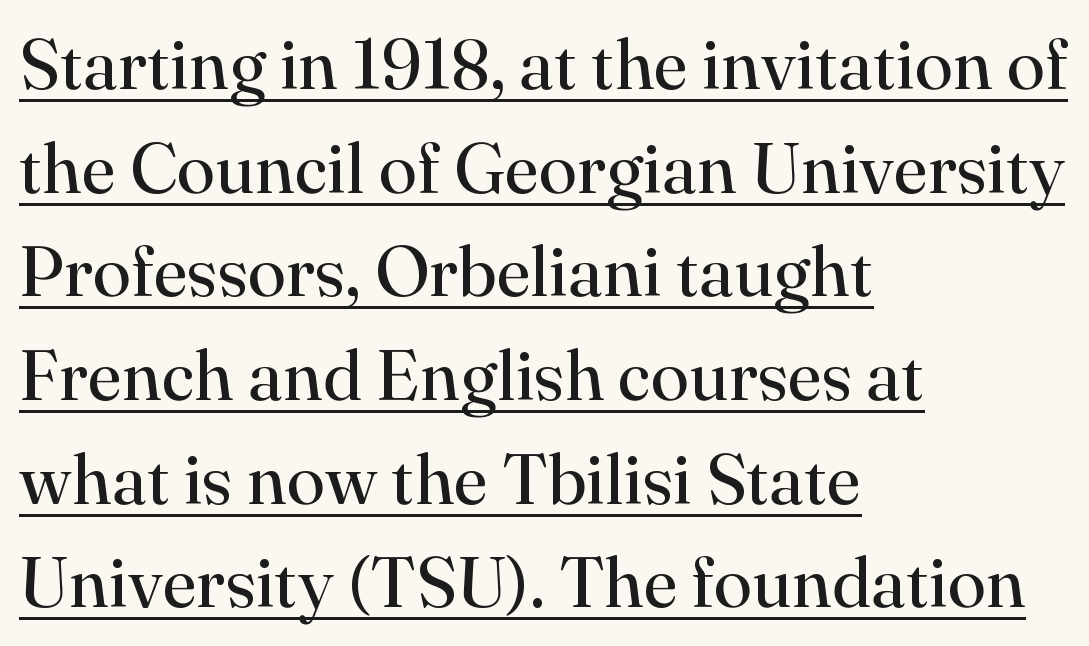
{"serif": "yes", "italic": "no", "bold": "no", "weight": "regular", "width": "normal", "stroke_contrast": "high", "x_height": "small", "monospaced": "no", "underline": "yes", "align": "left", "line_spacing": "normal", "line_spacing_ratio": 1.46, "letter_spacing": "normal", "letter_spacing_em": 0.0, "glyph_px": 71}
